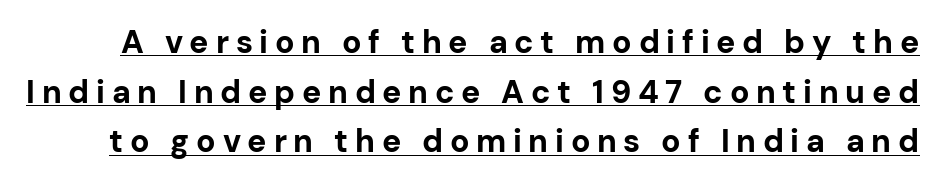
Between one letter and the next there's a generous, obvious gap. Character widths vary here, with narrow letters taking less room than wide ones. This is underlined copy, the kind a proofreader might mark for attention. Every character sits straight up, as roman type does.
